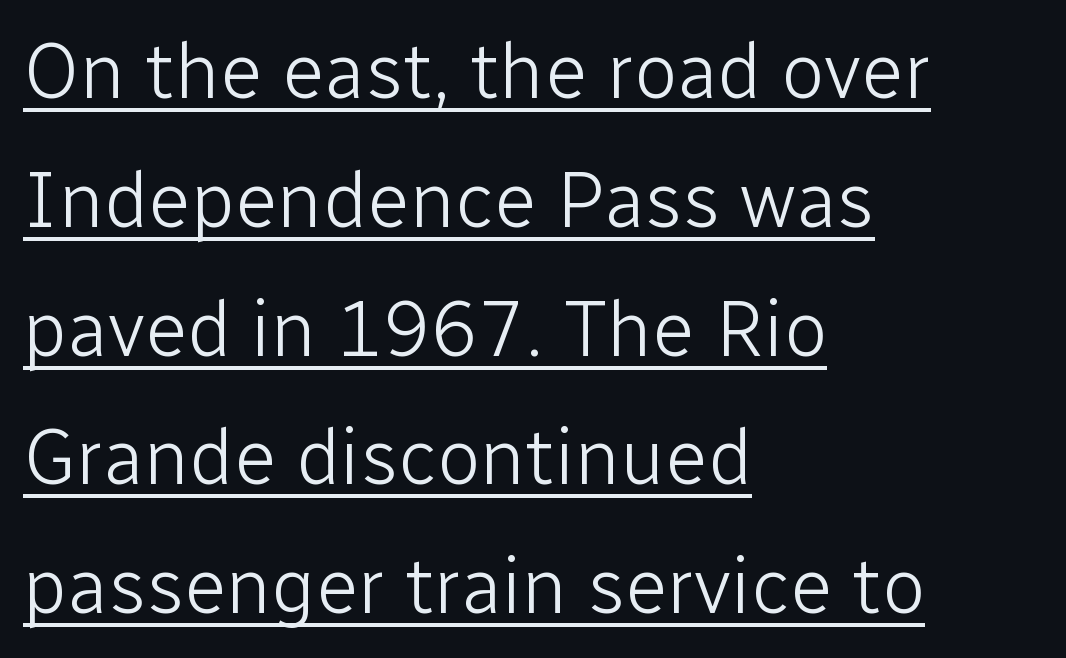
A classic flush-left, rag-right setting is used for this passage. You could call the tracking neutral — neither tight nor loose. Reading down the column, the eye jumps a familiar distance to each next line. The letterforms sit at book weight or below.
